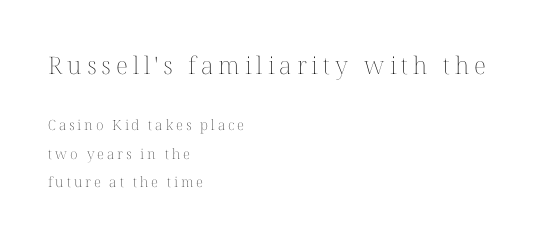
Q: Is the text bold? A: No.
Q: Is the text italic (slanted)? A: No, it is upright.
Q: Is the text underlined? A: No.
Q: How is the paragraph aligned? A: Left-aligned.
Q: Is the spacing between letters normal or unusually wide? A: Unusually wide.
Q: Is the spacing between lines tight, normal or loose? A: Loose.
Q: Which block of text is set in a larger size, the first (top) or the second (bottom)? A: The first (top) one.
